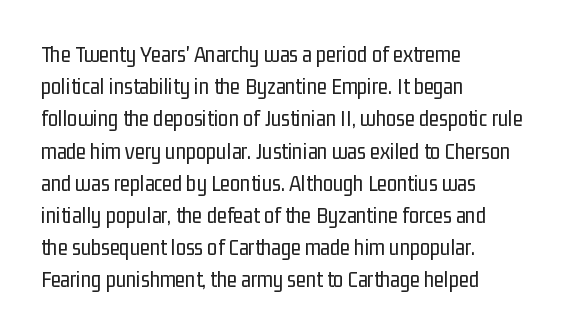
The image shows 23 px text type, upright; set left-aligned, normal line spacing (1.4x), normal letter spacing, not underlined.
